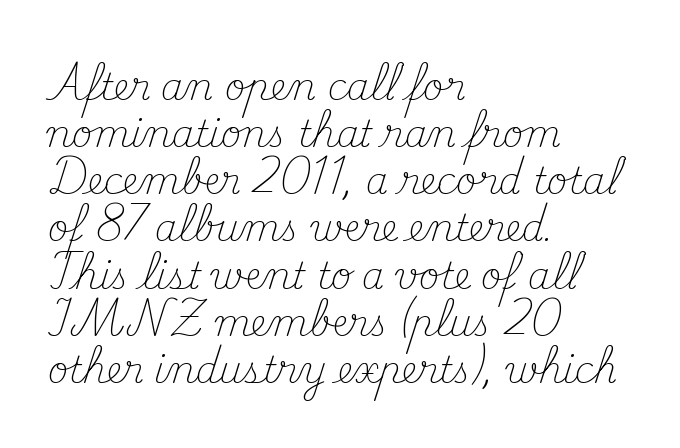
These lines stack with their left ends in a neat column. In terms of letterform style, serifs are clearly present. The font is comparable to plain body text, perhaps lighter.
